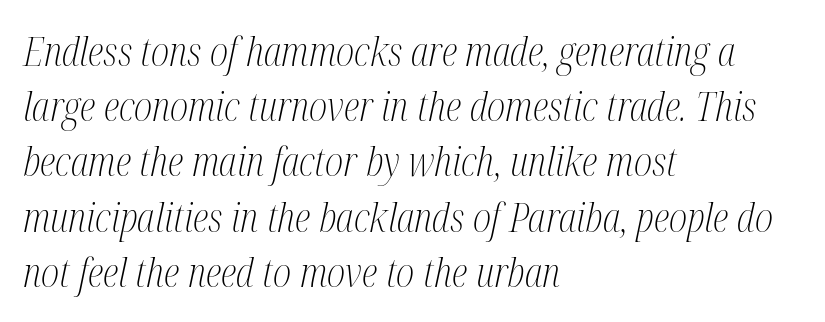
A classic flush-left, rag-right setting is used for this passage. Each letter's strokes conclude with small projecting serifs. Notice how descenders clear the ascenders below comfortably — that's standard leading. Slanted lettering throughout. Words appear dense and cohesive because spacing is normal.
